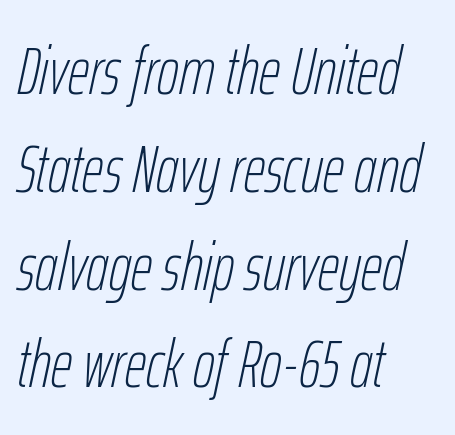
The image shows 67 px thin, condensed type, italic (leaning right); set left-aligned, normal line spacing (1.46x), normal letter spacing, not underlined; low stroke contrast and a medium x-height.
